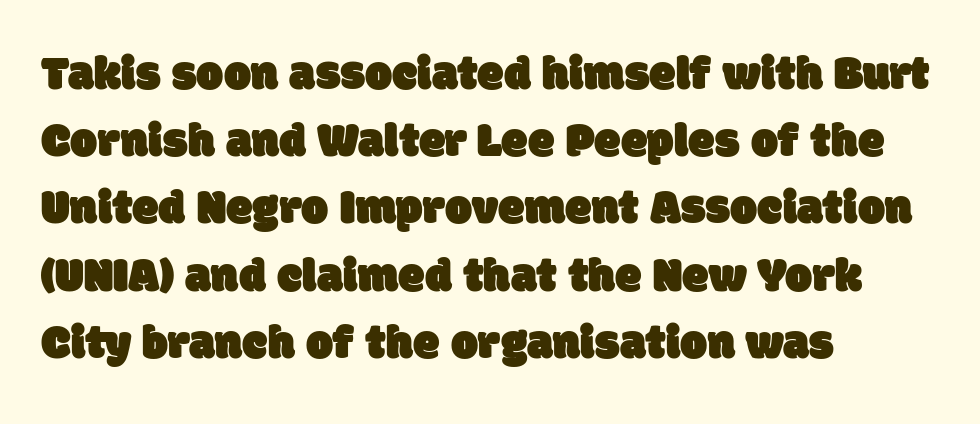
Q: Is the typeface a serif or a sans-serif typeface? A: Sans-serif.
Q: Is the text underlined? A: No.
Q: How is the paragraph aligned? A: Left-aligned.
Q: Is the spacing between letters normal or unusually wide? A: Normal.
Q: Is the spacing between lines tight, normal or loose? A: Normal.
Q: Width (condensed, normal, or wide)? A: Normal.
Q: Stroke contrast? A: Low.
Q: x-height? A: Large.
Q: Monospaced? A: No.
